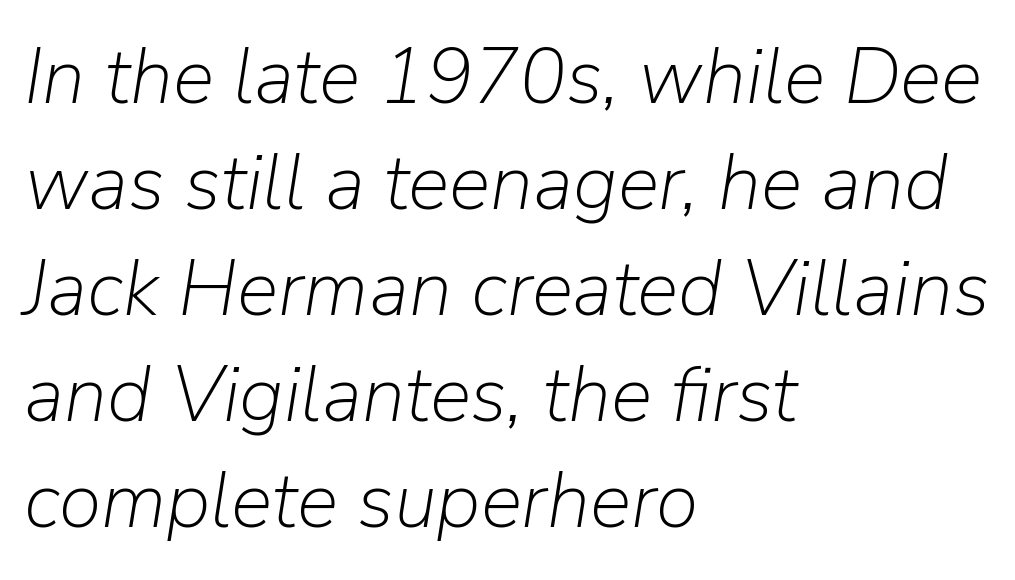
Q: Is the text bold? A: No.
Q: Is the text italic (slanted)? A: Yes, it leans right by about 9 degrees.
Q: Is the text underlined? A: No.
Q: How is the paragraph aligned? A: Left-aligned.
Q: Is the spacing between letters normal or unusually wide? A: Normal.
Q: Is the spacing between lines tight, normal or loose? A: Normal.
Q: Width (condensed, normal, or wide)? A: Normal.
Q: Stroke contrast? A: Low.
Q: x-height? A: Medium.
Q: Monospaced? A: No.
